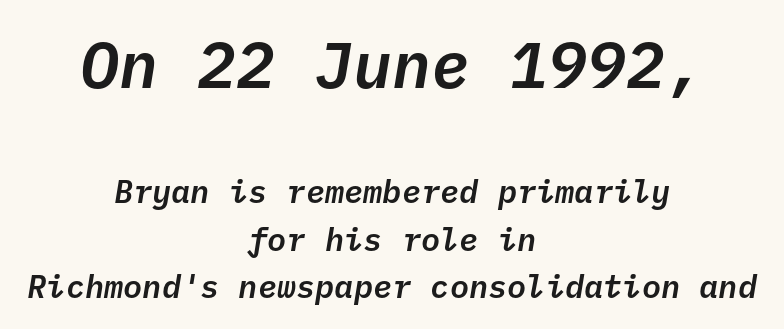
The image shows 65 px text type, italic (leaning right), monospaced; set centered, normal line spacing (1.49x), normal letter spacing, not underlined; the first (top) block is 2.03x larger; low stroke contrast and a medium x-height.
